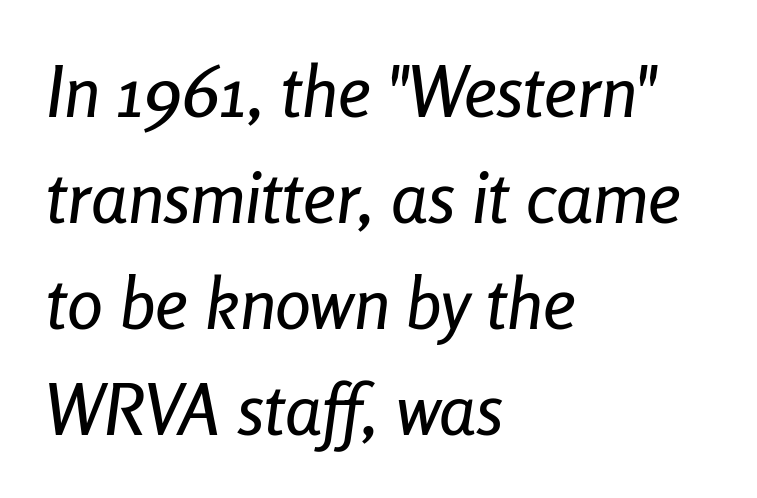
Would a proofreader flag this as italicized? Yes. Reading down the column, the eye jumps a familiar distance to each next line. No extra tracking has been applied to these lines. Note the varied advance widths — an 'i' is clearly narrower than an 'm'. The area under the type is left untouched.
